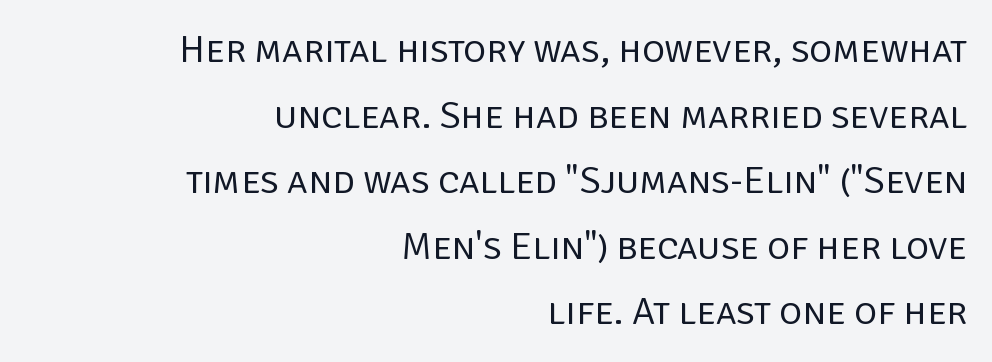
The image shows 39 px regular-weight sans-serif type, upright; set right-aligned, normal line spacing (1.68x), normal letter spacing, not underlined; low stroke contrast and a large x-height.
